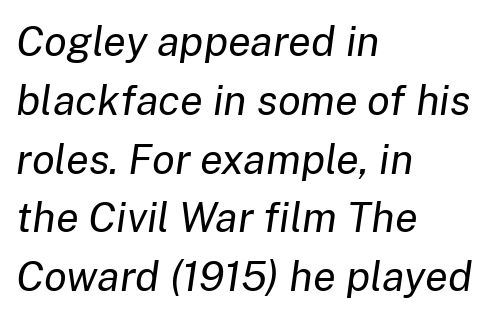
Q: Is the text bold? A: No.
Q: Is the text italic (slanted)? A: Yes, it leans right by about 8 degrees.
Q: Is the text underlined? A: No.
Q: How is the paragraph aligned? A: Left-aligned.
Q: Is the spacing between letters normal or unusually wide? A: Normal.
Q: Is the spacing between lines tight, normal or loose? A: Normal.
Q: Width (condensed, normal, or wide)? A: Normal.
Q: Stroke contrast? A: Low.
Q: x-height? A: Medium.
Q: Monospaced? A: No.
